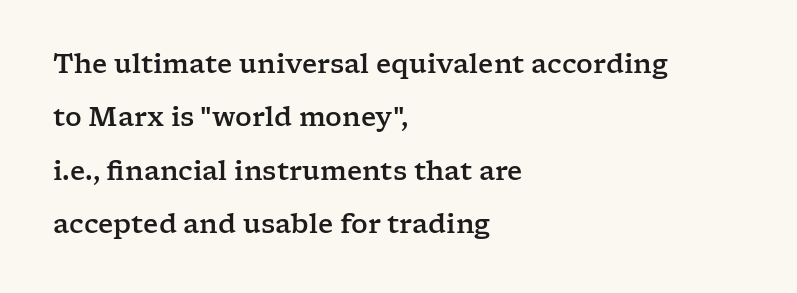
Q: Is the text italic (slanted)? A: No, it is upright.
Q: Is the text underlined? A: No.
Q: How is the paragraph aligned? A: Left-aligned.
Q: Is the spacing between letters normal or unusually wide? A: Normal.
Q: Is the spacing between lines tight, normal or loose? A: Loose.
